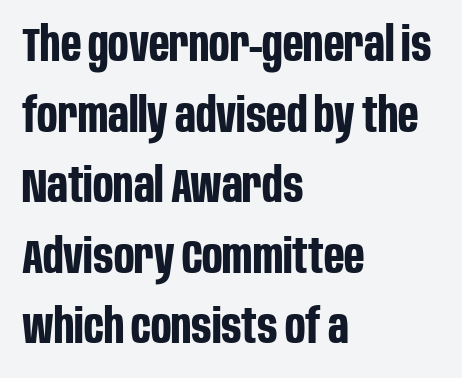
Q: Is the text bold? A: Yes.
Q: Is the text italic (slanted)? A: No, it is upright.
Q: Is the typeface a serif or a sans-serif typeface? A: Sans-serif.
Q: Is the text underlined? A: No.
Q: How is the paragraph aligned? A: Left-aligned.
Q: Is the spacing between letters normal or unusually wide? A: Normal.
Q: Is the spacing between lines tight, normal or loose? A: Normal.
Q: Width (condensed, normal, or wide)? A: Condensed.
Q: Stroke contrast? A: Low.
Q: x-height? A: Large.
Q: Monospaced? A: No.
